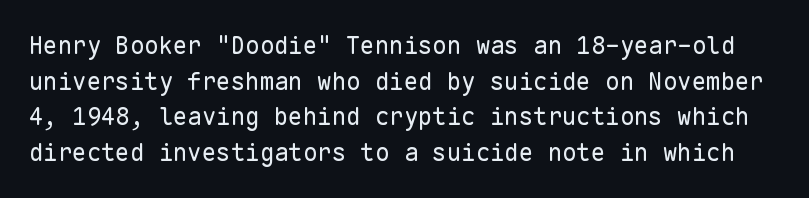
{"italic": "no", "bold": "no", "underline": "no", "line_spacing": "normal", "line_spacing_ratio": 1.48, "letter_spacing": "normal", "letter_spacing_em": 0.0, "glyph_px": 24}
